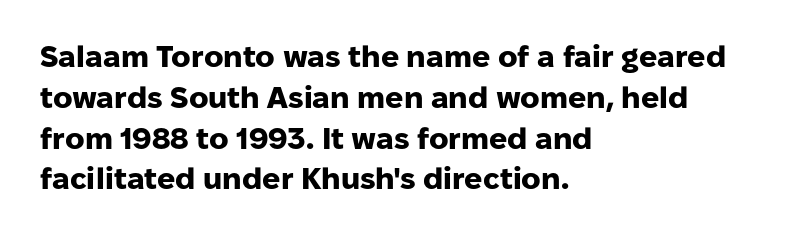
Glyph-to-glyph distance matches everyday printed text. Typographically, this falls in the sans-serif category. If you measured baseline to baseline, you'd find a middling distance. How heavy is the stroke? Heavy — this is a bold. It's the straight-up-and-down kind of type.
